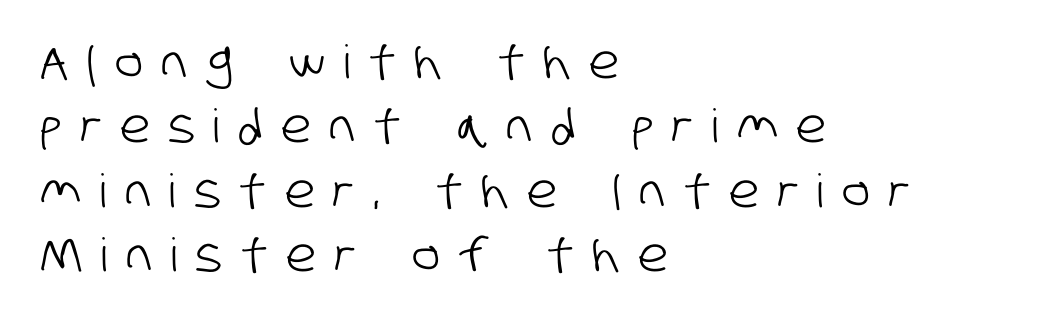
Q: Is the typeface a serif or a sans-serif typeface? A: Sans-serif.
Q: Is the text underlined? A: No.
Q: How is the paragraph aligned? A: Left-aligned.
Q: Is the spacing between letters normal or unusually wide? A: Unusually wide.
Q: Is the spacing between lines tight, normal or loose? A: Normal.
Q: Width (condensed, normal, or wide)? A: Condensed.
Q: Stroke contrast? A: Low.
Q: x-height? A: Large.
Q: Monospaced? A: No.
